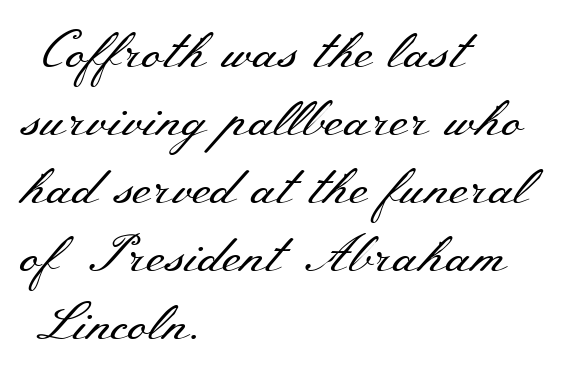
Q: Is the text bold? A: No.
Q: Is the text italic (slanted)? A: Yes.
Q: Is the typeface a serif or a sans-serif typeface? A: Serif.
Q: Is the text underlined? A: No.
Q: How is the paragraph aligned? A: Left-aligned.
Q: Is the spacing between letters normal or unusually wide? A: Normal.
Q: Is the spacing between lines tight, normal or loose? A: Normal.
Q: Width (condensed, normal, or wide)? A: Wide.
Q: Stroke contrast? A: Medium.
Q: x-height? A: Small.
Q: Monospaced? A: No.
